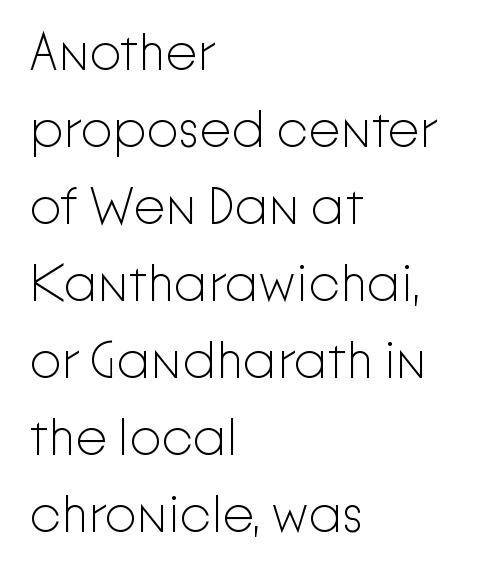
Q: Is the text bold? A: No.
Q: Is the text italic (slanted)? A: No, it is upright.
Q: Is the typeface a serif or a sans-serif typeface? A: Sans-serif.
Q: Is the text underlined? A: No.
Q: How is the paragraph aligned? A: Left-aligned.
Q: Is the spacing between letters normal or unusually wide? A: Normal.
Q: Is the spacing between lines tight, normal or loose? A: Normal.
Q: Width (condensed, normal, or wide)? A: Normal.
Q: Stroke contrast? A: Low.
Q: x-height? A: Medium.
Q: Monospaced? A: No.
